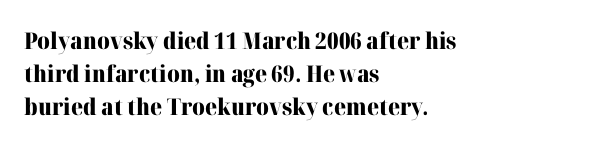
{"italic": "no", "bold": "yes", "underline": "no", "align": "left", "line_spacing": "normal", "line_spacing_ratio": 1.44, "letter_spacing": "normal", "letter_spacing_em": 0.0, "glyph_px": 23}
